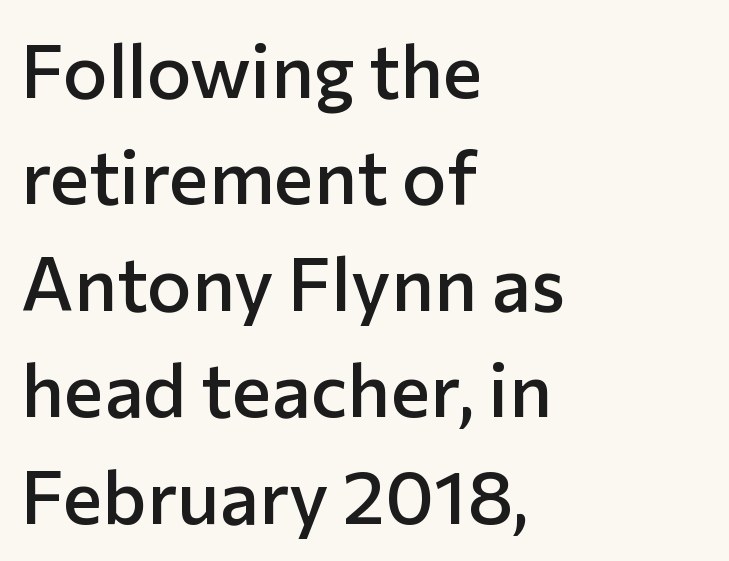
The image shows 75 px semibold sans-serif type, upright; set left-aligned, normal line spacing (1.42x), normal letter spacing, not underlined; low stroke contrast and a medium x-height.
